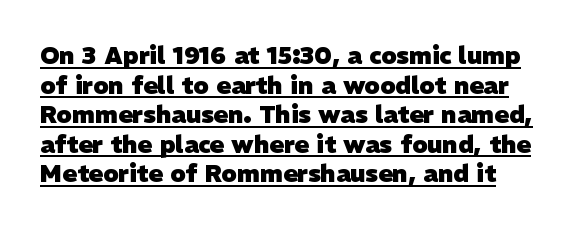
The image shows 24 px bold type; set line spacing 1.23x, normal letter spacing, underlined.
